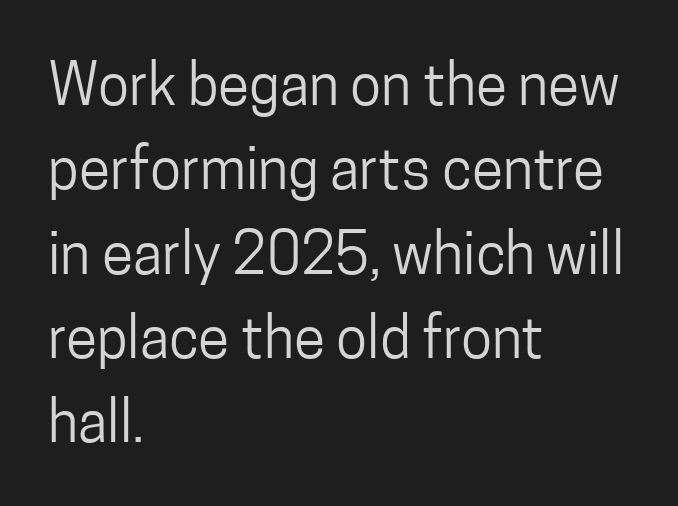
The image shows 57 px regular-weight, condensed sans-serif type, upright; set left-aligned, normal line spacing (1.48x), normal letter spacing, not underlined; low stroke contrast and a medium x-height.
